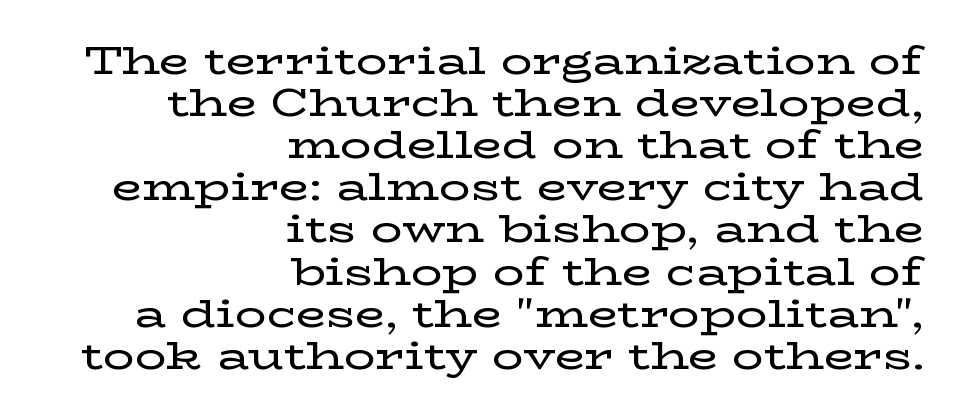
The image shows 39 px wide serif type, upright; set right-aligned, tight line spacing (1.08x), normal letter spacing, not underlined; low stroke contrast and a medium x-height.
